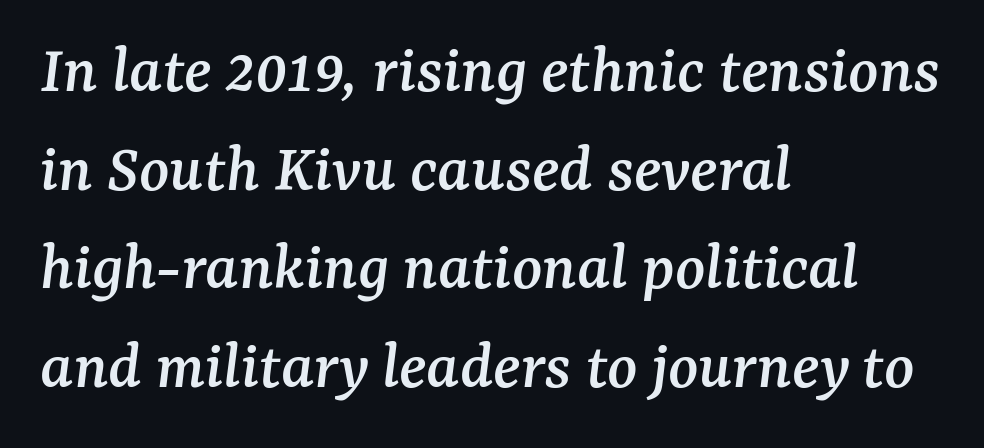
The image shows 70 px serif type, italic (leaning right); set left-aligned, normal line spacing (1.41x), normal letter spacing, not underlined; medium stroke contrast and a medium x-height.
